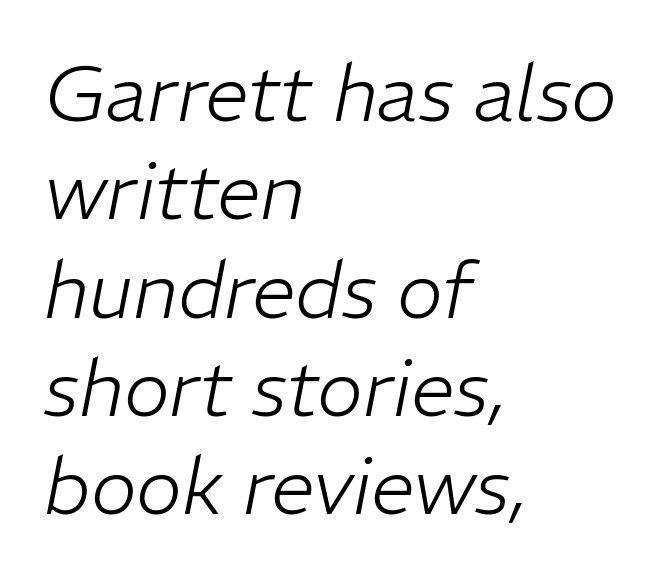
Slant detected: the letters are inclined. Note the varied advance widths — an 'i' is clearly narrower than an 'm'. The foot of each line stays bare and open. A typesetter would call this leading conventional body-copy spacing. This reads as an unemphasized weight, regular at the heaviest.
